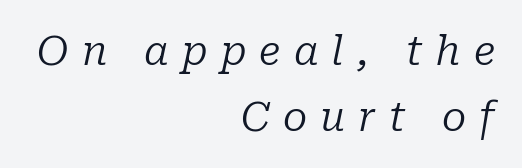
{"serif": "yes", "italic": "yes", "lean": "right", "slant_degrees": 10, "bold": "no", "weight": "regular", "width": "normal", "stroke_contrast": "low", "x_height": "medium", "monospaced": "no", "underline": "no", "align": "right", "line_spacing": "normal", "line_spacing_ratio": 1.65, "letter_spacing": "wide", "letter_spacing_em": 0.33, "glyph_px": 40}
